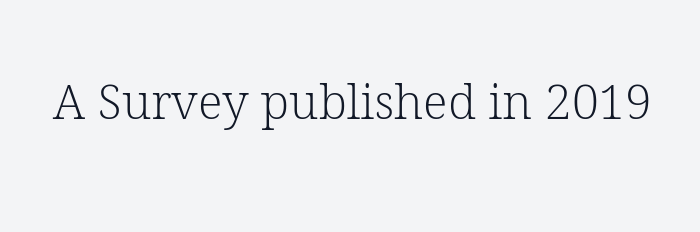
Character widths vary here, with narrow letters taking less room than wide ones. How are the letters spaced? Ordinarily, with no added tracking. Notice how the stems are strictly vertical — no italics here. Each letter's strokes conclude with small projecting serifs.
